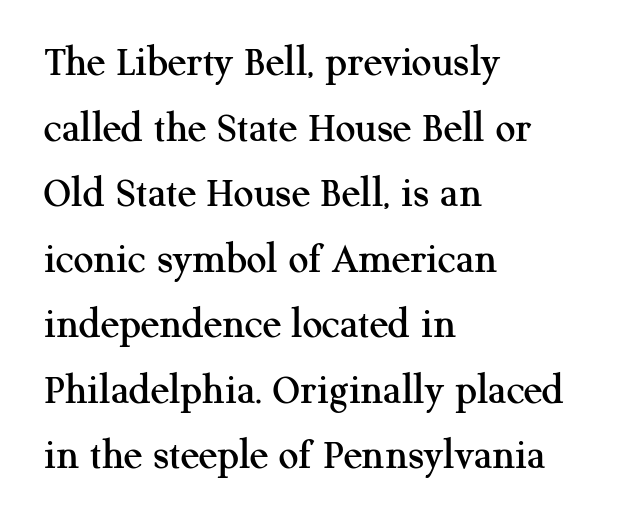
The image shows 44 px serif type, upright; set left-aligned, normal line spacing (1.49x), normal letter spacing, not underlined; medium stroke contrast and a medium x-height.
